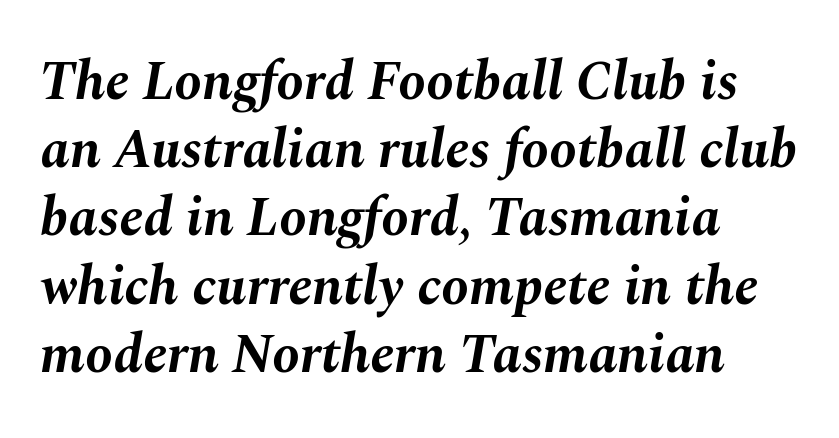
Q: Is the text bold? A: Yes.
Q: Is the text italic (slanted)? A: Yes, it leans right by about 10 degrees.
Q: Is the text underlined? A: No.
Q: How is the paragraph aligned? A: Left-aligned.
Q: Is the spacing between letters normal or unusually wide? A: Normal.
Q: Width (condensed, normal, or wide)? A: Normal.
Q: Stroke contrast? A: Medium.
Q: x-height? A: Medium.
Q: Monospaced? A: No.
